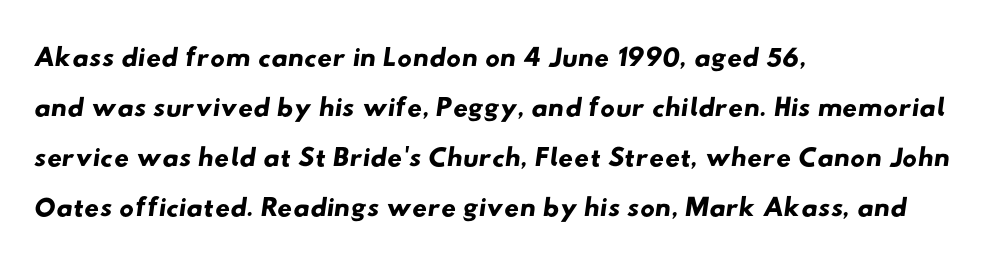
{"serif": "no", "width": "wide", "stroke_contrast": "low", "x_height": "small", "monospaced": "no", "underline": "no", "align": "left", "line_spacing_ratio": 1.22, "letter_spacing": "normal", "letter_spacing_em": 0.0, "glyph_px": 41}
